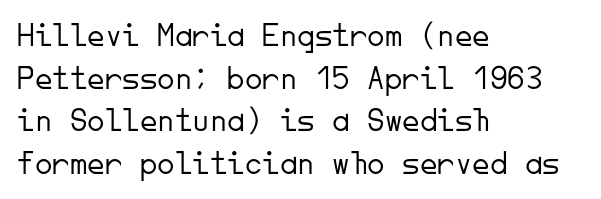
Horizontally, the lines are justified to the leading edge only. The glyphs in this specimen are sans serif. The face used here is monospaced, like something from a code editor. Stems and bowls with no extra thickness — not bold. The zone under the glyphs is completely vacant. Ordinary non-slanted type is in use.
